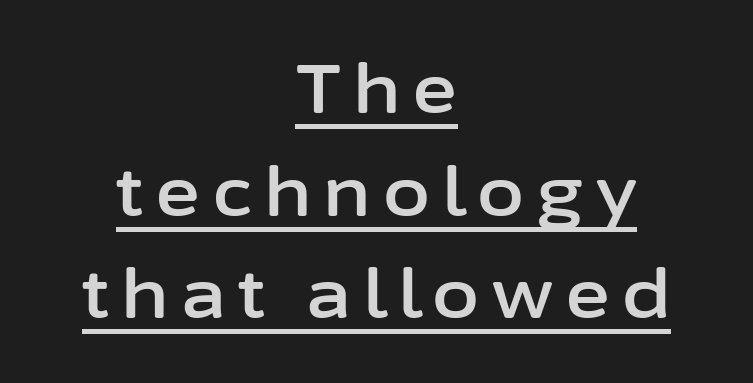
Teacher's note: observe the equal gaps on both sides — that is centered alignment. The rendering shows plain stroke endings on the letterforms — a sans-serif design. In terms of posture, this sample is upright. Each letter keeps its own natural width here, so spacing adapts to shape. Notice how descenders clear the ascenders below comfortably — that's standard leading.
